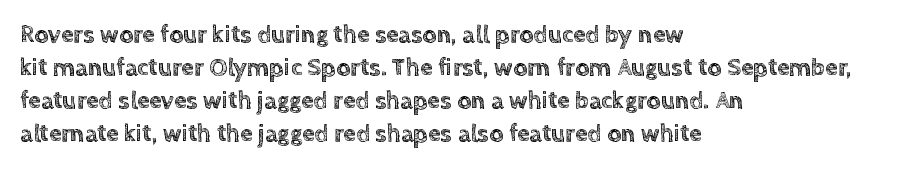
{"italic": "no", "underline": "no", "align": "left", "line_spacing": "normal", "line_spacing_ratio": 1.32, "letter_spacing": "normal", "letter_spacing_em": 0.0, "glyph_px": 25}
